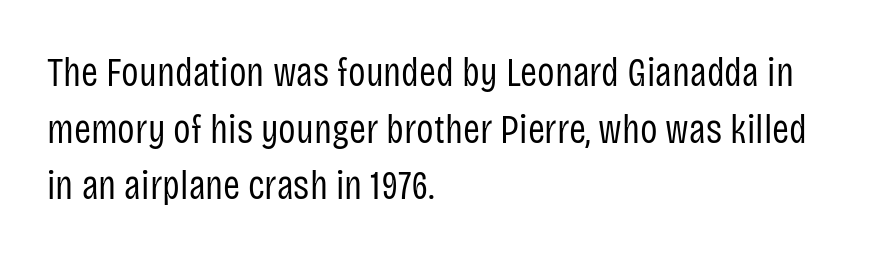
{"serif": "no", "italic": "no", "bold": "no", "weight": "regular", "width": "condensed", "stroke_contrast": "low", "x_height": "large", "monospaced": "no", "underline": "no", "align": "left", "line_spacing": "normal", "line_spacing_ratio": 1.38, "letter_spacing": "normal", "letter_spacing_em": 0.0, "glyph_px": 41}
